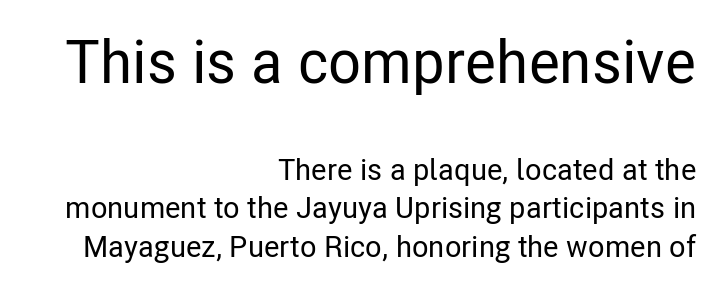
Q: Is the text italic (slanted)? A: No, it is upright.
Q: Is the typeface a serif or a sans-serif typeface? A: Sans-serif.
Q: Is the text underlined? A: No.
Q: How is the paragraph aligned? A: Right-aligned.
Q: Is the spacing between letters normal or unusually wide? A: Normal.
Q: Is the spacing between lines tight, normal or loose? A: Normal.
Q: Which block of text is set in a larger size, the first (top) or the second (bottom)? A: The first (top) one.
Q: Width (condensed, normal, or wide)? A: Condensed.
Q: Stroke contrast? A: Low.
Q: x-height? A: Medium.
Q: Monospaced? A: No.
